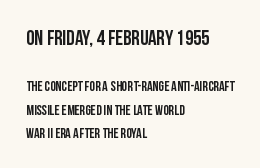
Bigger letters appear in the top chunk; the bottom chunk is reduced. The passage shown is emphatically bold. The typography opts for an upright posture over an oblique one. Leftover space on each line is placed entirely after the last word. Honestly, the letter spacing is just normal — you wouldn't notice it. The space between consecutive lines is moderate.
